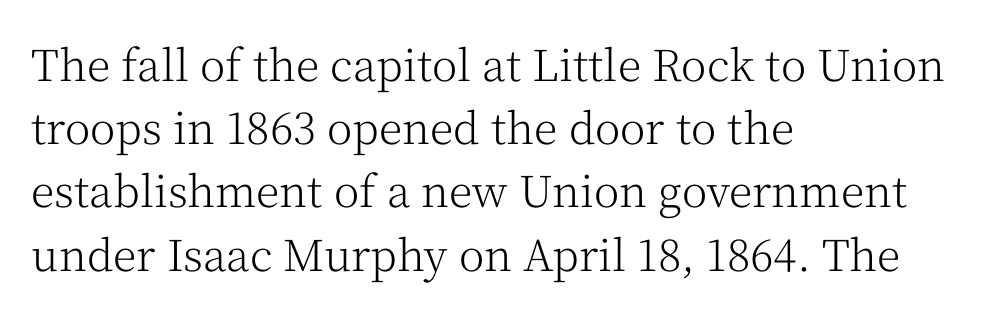
{"serif": "yes", "italic": "no", "bold": "no", "weight": "light", "width": "normal", "stroke_contrast": "medium", "x_height": "medium", "monospaced": "no", "underline": "no", "align": "left", "line_spacing": "normal", "line_spacing_ratio": 1.47, "letter_spacing": "normal", "letter_spacing_em": 0.0, "glyph_px": 43}
